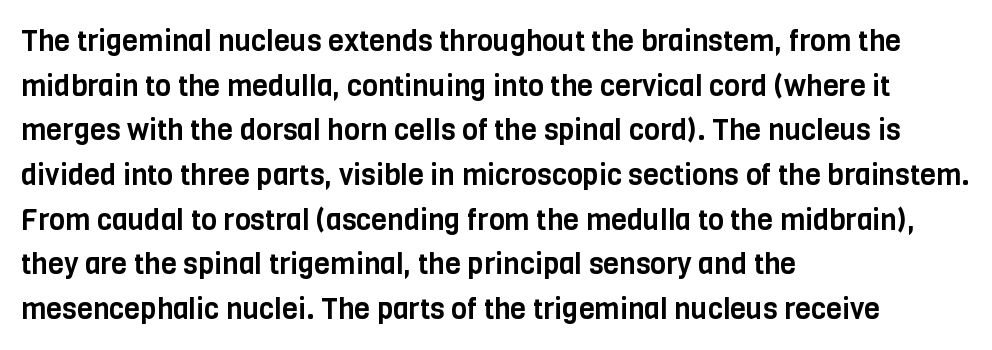
The image shows 29 px condensed sans-serif type, upright; set left-aligned, normal line spacing (1.54x), normal letter spacing, not underlined; low stroke contrast and a large x-height.
